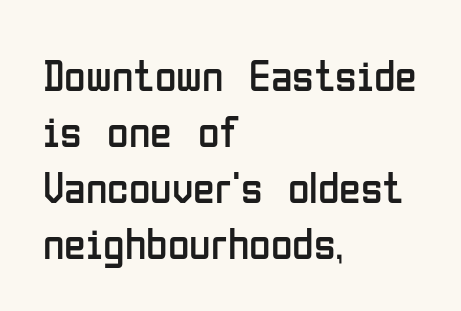
Check under the words: just untouched page. The font family rendered here belongs to the sans-serif group. Summary of vertical rhythm: regular, with standard interline spacing. Each word holds together tightly as a unit, with standard inter-letter gaps. Stems here are at most as thick as an everyday book face. The face used here is proportionally spaced, like ordinary book or web type.
